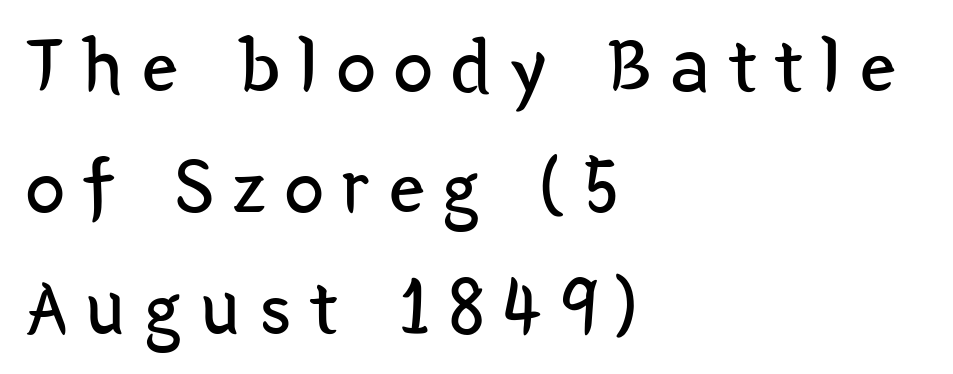
The image shows 79 px regular-weight, condensed sans-serif type, upright; set left-aligned, normal line spacing (1.53x), unusually wide letter spacing (+0.24 em), not underlined; low stroke contrast and a medium x-height.
